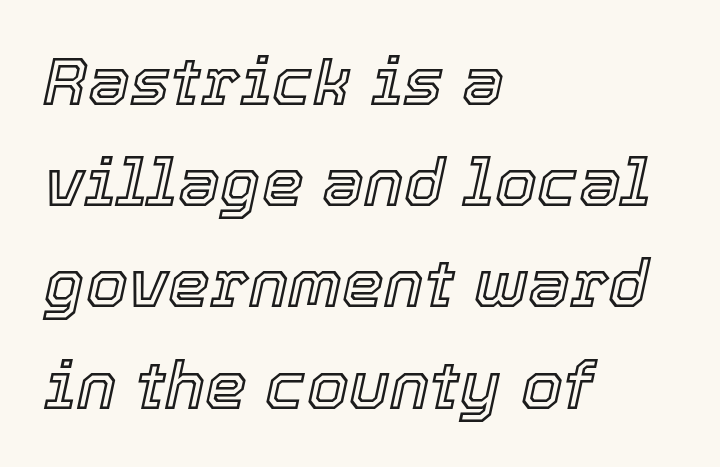
Between one letter and the next there's only the usual sliver of space. Yep, that's italic — everything's leaning. Glance below the letters and you will spot only blank space. Left-aligned paragraph, ragged on the right. Character widths vary here, with narrow letters taking less room than wide ones.
